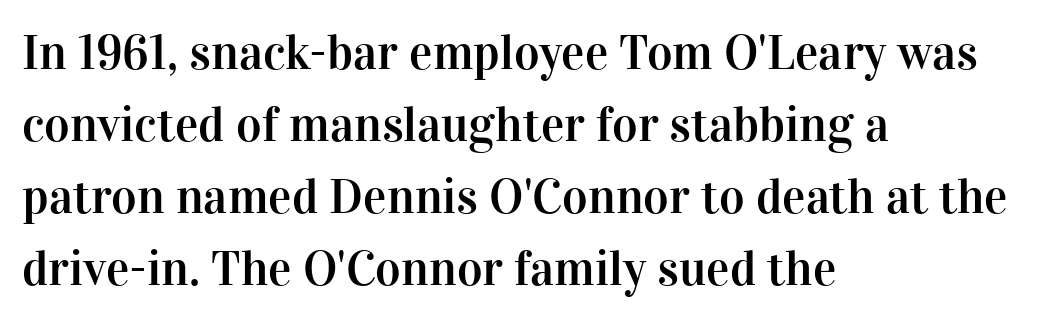
{"serif": "yes", "italic": "no", "width": "normal", "stroke_contrast": "high", "x_height": "medium", "monospaced": "no", "underline": "no", "align": "left", "line_spacing": "normal", "line_spacing_ratio": 1.47, "letter_spacing": "normal", "letter_spacing_em": 0.0, "glyph_px": 49}
